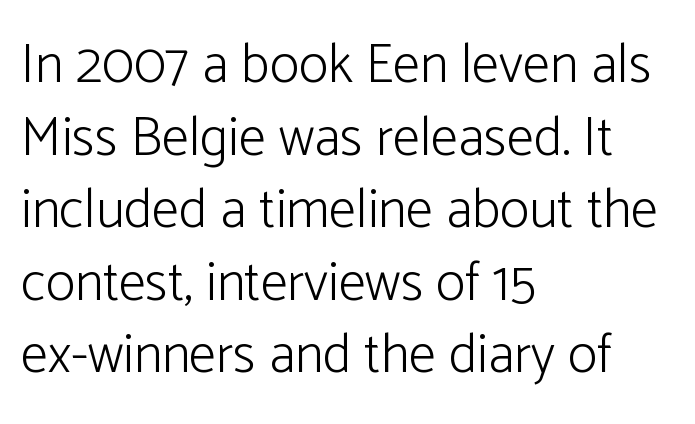
Line starts are locked; line ends wander. Proportional: the letters do not fall into vertical columns. A quiet, ordinary-to-light weight characterises the typeface. A typesetter would call this zero additional tracking. A bare baseline throughout the passage. In terms of leading, this rendering sits right in the middle.
